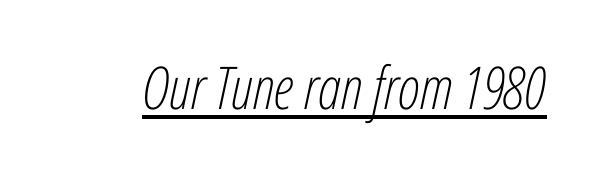
{"italic": "yes", "lean": "right", "slant_degrees": 12, "bold": "no", "weight": "light", "width": "condensed", "stroke_contrast": "low", "x_height": "medium", "monospaced": "no", "underline": "yes", "letter_spacing": "normal", "letter_spacing_em": 0.0, "glyph_px": 59}
